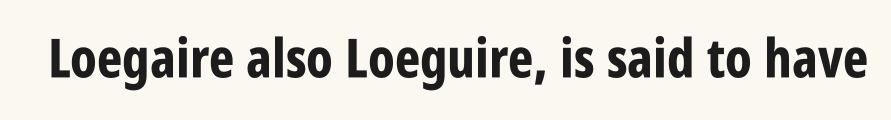
Q: Is the text bold? A: Yes.
Q: Is the text italic (slanted)? A: No, it is upright.
Q: Is the typeface a serif or a sans-serif typeface? A: Sans-serif.
Q: Is the text underlined? A: No.
Q: Is the spacing between letters normal or unusually wide? A: Normal.
Q: Width (condensed, normal, or wide)? A: Condensed.
Q: Stroke contrast? A: Low.
Q: x-height? A: Large.
Q: Monospaced? A: No.
